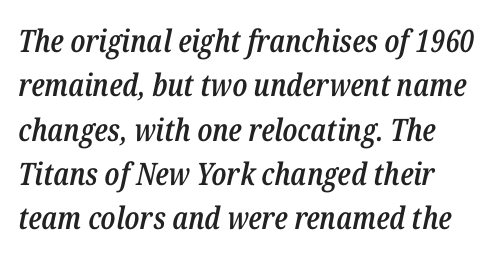
Q: Is the text bold? A: Semi-bold.
Q: Is the text italic (slanted)? A: Yes, it leans right by about 12 degrees.
Q: Is the text underlined? A: No.
Q: How is the paragraph aligned? A: Left-aligned.
Q: Is the spacing between letters normal or unusually wide? A: Normal.
Q: Is the spacing between lines tight, normal or loose? A: Normal.
Q: Width (condensed, normal, or wide)? A: Condensed.
Q: Stroke contrast? A: Low.
Q: x-height? A: Medium.
Q: Monospaced? A: No.
